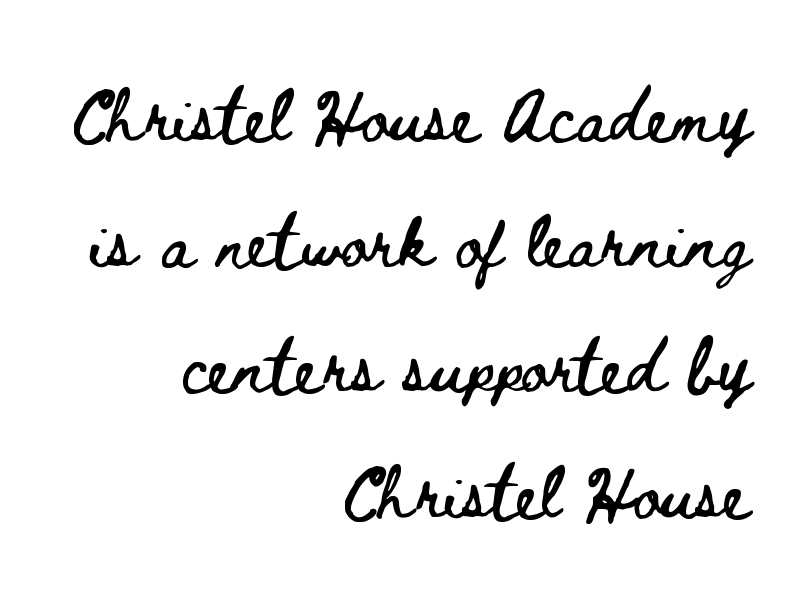
{"width": "wide", "stroke_contrast": "low", "x_height": "small", "monospaced": "no", "underline": "no", "align": "right", "line_spacing": "loose", "line_spacing_ratio": 2.37, "letter_spacing": "normal", "letter_spacing_em": 0.0, "glyph_px": 53}
